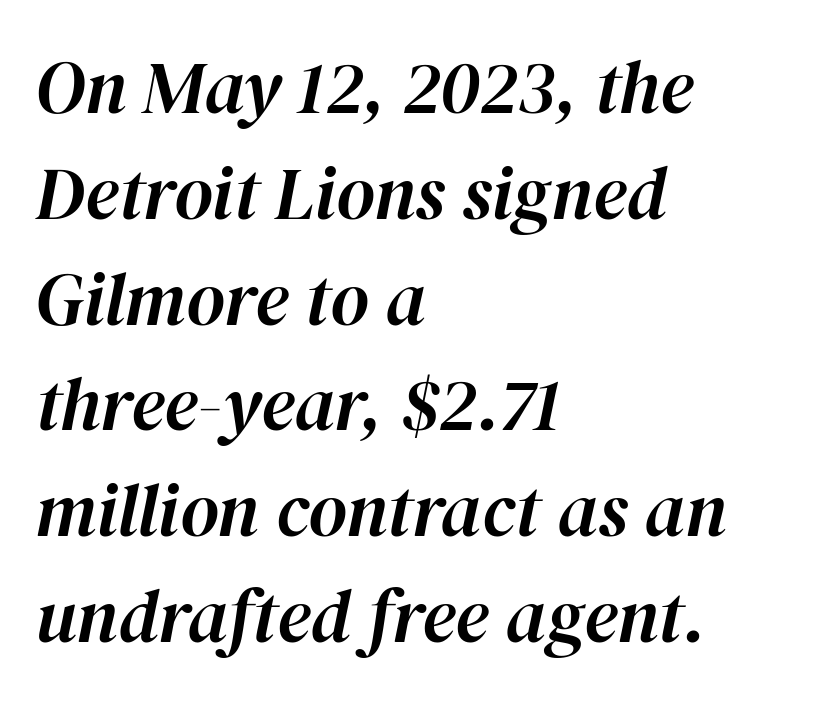
The image shows 74 px text type, italic (leaning right); set left-aligned, normal line spacing (1.43x), normal letter spacing, not underlined; high stroke contrast and a medium x-height.
